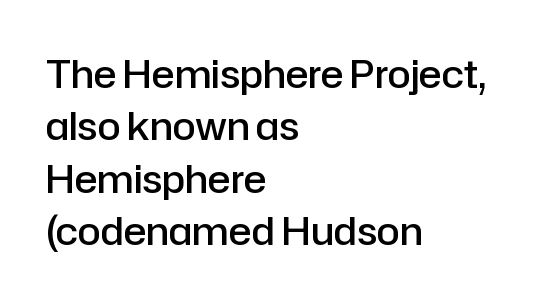
{"serif": "no", "italic": "no", "bold": "semi", "weight": "semibold", "width": "normal", "stroke_contrast": "low", "x_height": "medium", "monospaced": "no", "underline": "no", "align": "left", "line_spacing": "normal", "line_spacing_ratio": 1.38, "letter_spacing": "normal", "letter_spacing_em": 0.0, "glyph_px": 38}
